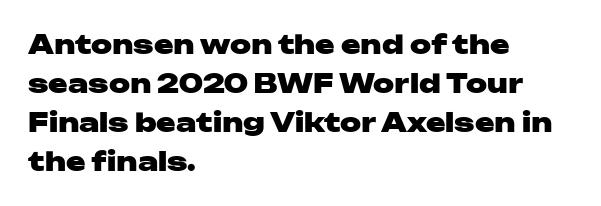
The image shows 26 px bold type, upright; set left-aligned, normal line spacing (1.5x), normal letter spacing, not underlined.
